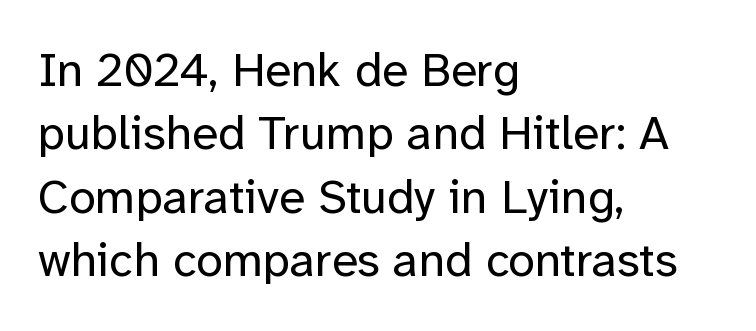
{"serif": "no", "italic": "no", "bold": "no", "weight": "regular", "width": "normal", "stroke_contrast": "low", "x_height": "medium", "monospaced": "no", "underline": "no", "align": "left", "line_spacing": "normal", "line_spacing_ratio": 1.32, "letter_spacing": "normal", "letter_spacing_em": 0.0, "glyph_px": 48}
